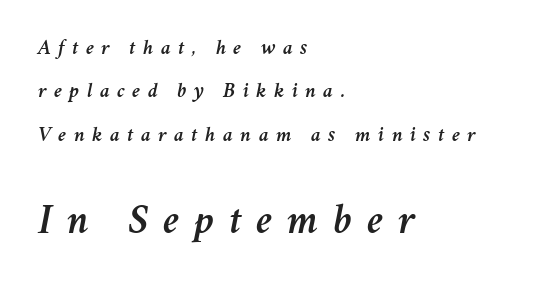
Q: Is the text italic (slanted)? A: Yes, it leans right by about 11 degrees.
Q: Is the text underlined? A: No.
Q: How is the paragraph aligned? A: Left-aligned.
Q: Is the spacing between letters normal or unusually wide? A: Unusually wide.
Q: Is the spacing between lines tight, normal or loose? A: Loose.
Q: Which block of text is set in a larger size, the first (top) or the second (bottom)? A: The second (bottom) one.
Q: Width (condensed, normal, or wide)? A: Normal.
Q: Stroke contrast? A: Medium.
Q: x-height? A: Medium.
Q: Monospaced? A: No.
